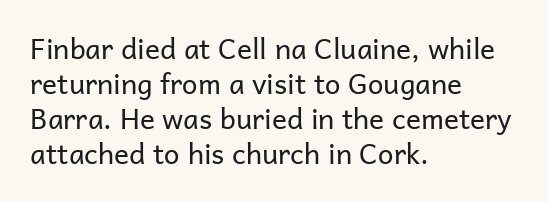
Visually the block forms a straight wall on the left and a jagged coastline on the right. Interline gaps are of average width in this sample. The font family rendered here belongs to the sans-serif group. No chunkiness to these letters — they're not bold. Style check: upright.
